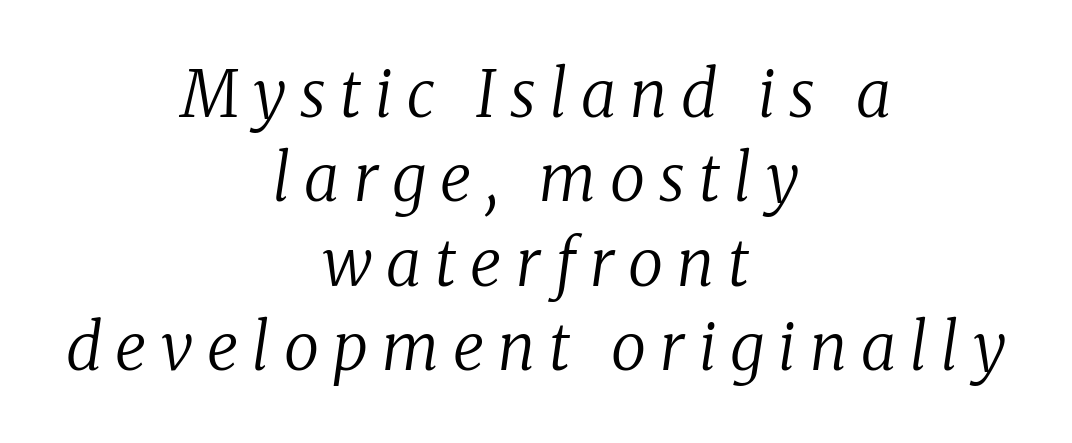
Q: Is the text bold? A: No.
Q: Is the text italic (slanted)? A: Yes, it leans right by about 8 degrees.
Q: Is the typeface a serif or a sans-serif typeface? A: Serif.
Q: Is the text underlined? A: No.
Q: How is the paragraph aligned? A: Centered.
Q: Is the spacing between letters normal or unusually wide? A: Unusually wide.
Q: Is the spacing between lines tight, normal or loose? A: Normal.
Q: Width (condensed, normal, or wide)? A: Normal.
Q: Stroke contrast? A: Low.
Q: x-height? A: Medium.
Q: Monospaced? A: No.
